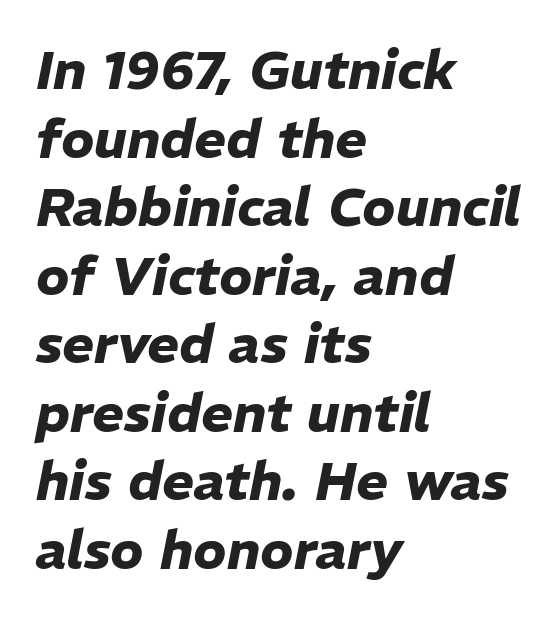
The image shows 54 px heavy type, italic (leaning right); set left-aligned, normal line spacing (1.27x), normal letter spacing, not underlined; low stroke contrast and a medium x-height.
